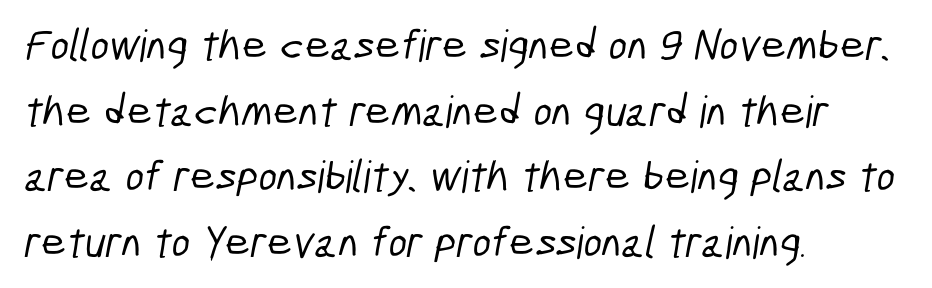
The image shows 44 px condensed sans-serif type; set left-aligned, normal line spacing (1.49x), normal letter spacing, not underlined; low stroke contrast and a medium x-height.
